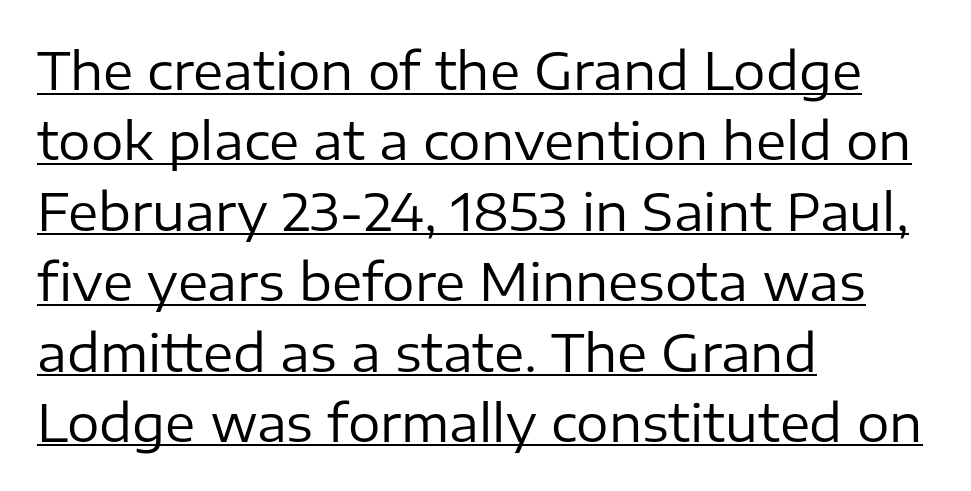
In CSS terms this would be text-align: left. The vertical gap from one line to the next is medium. The characters are drawn with everyday or finer stroke widths. The typeface chosen for these lines omits serifs. What stands out about the letter spacing? Nothing — it is the standard amount.
